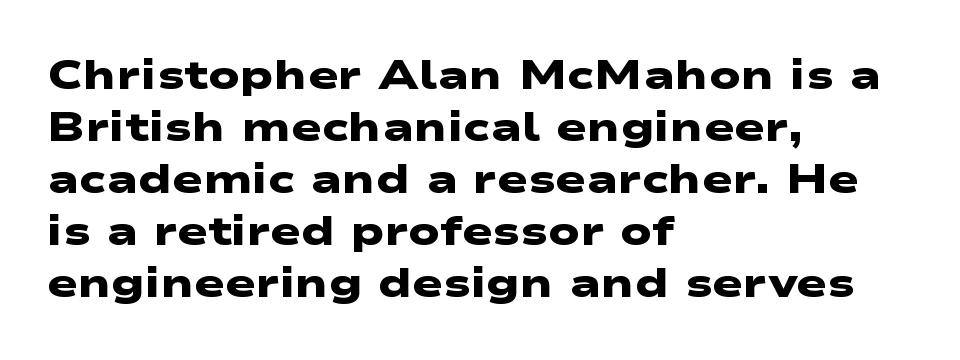
The image shows 41 px heavy, wide sans-serif type; set left-aligned, normal line spacing (1.27x), normal letter spacing, not underlined; low stroke contrast and a medium x-height.
